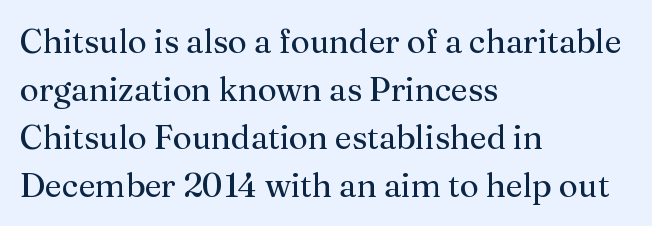
Q: Is the text bold? A: No.
Q: Is the text italic (slanted)? A: No, it is upright.
Q: Is the typeface a serif or a sans-serif typeface? A: Serif.
Q: Is the text underlined? A: No.
Q: How is the paragraph aligned? A: Left-aligned.
Q: Is the spacing between letters normal or unusually wide? A: Normal.
Q: Is the spacing between lines tight, normal or loose? A: Normal.
Q: Width (condensed, normal, or wide)? A: Normal.
Q: Stroke contrast? A: Medium.
Q: x-height? A: Medium.
Q: Monospaced? A: No.
